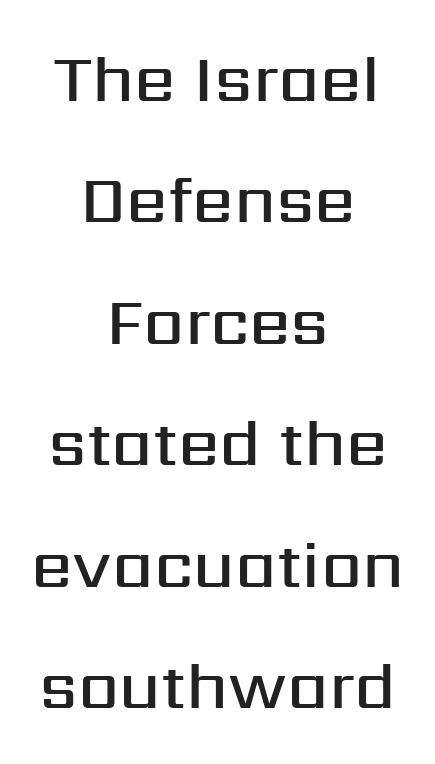
Q: Is the text bold? A: Semi-bold.
Q: Is the text italic (slanted)? A: No, it is upright.
Q: Is the typeface a serif or a sans-serif typeface? A: Sans-serif.
Q: Is the text underlined? A: No.
Q: How is the paragraph aligned? A: Centered.
Q: Is the spacing between letters normal or unusually wide? A: Normal.
Q: Width (condensed, normal, or wide)? A: Normal.
Q: Stroke contrast? A: Medium.
Q: x-height? A: Medium.
Q: Monospaced? A: No.
